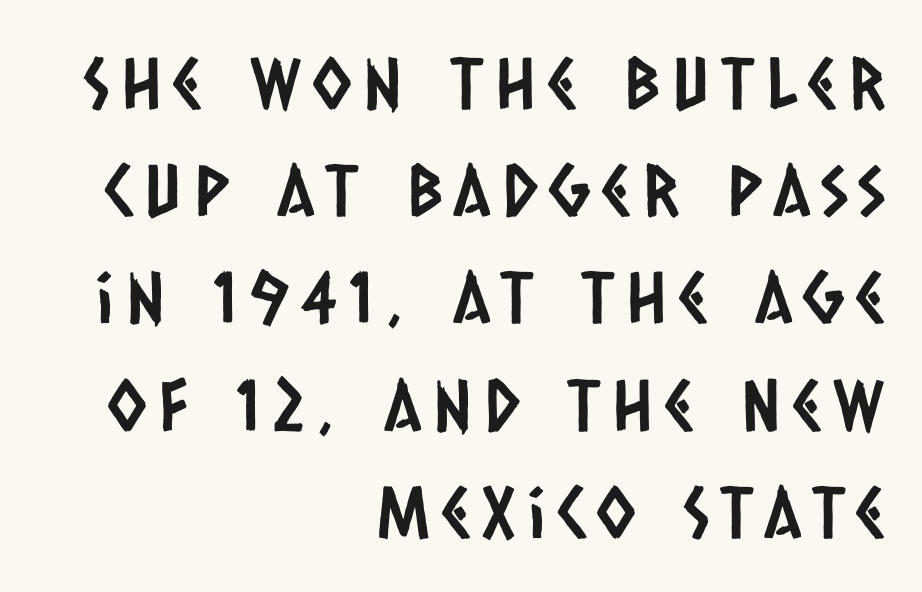
Q: Is the typeface a serif or a sans-serif typeface? A: Sans-serif.
Q: Is the text underlined? A: No.
Q: How is the paragraph aligned? A: Right-aligned.
Q: Is the spacing between lines tight, normal or loose? A: Normal.
Q: Width (condensed, normal, or wide)? A: Condensed.
Q: Stroke contrast? A: Low.
Q: x-height? A: Large.
Q: Monospaced? A: No.
